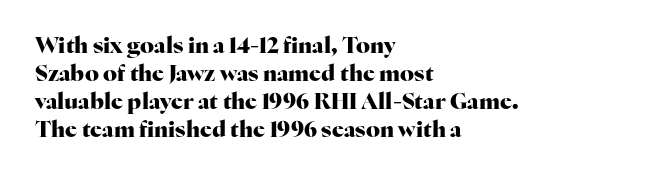
The image shows 22 px bold type, upright; set left-aligned, normal line spacing (1.28x), normal letter spacing, not underlined.
